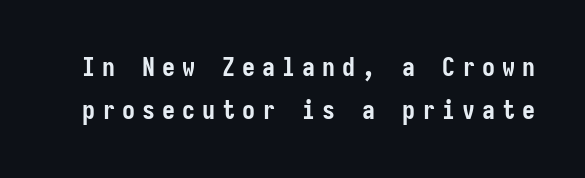
The image shows 26 px bold type, upright; set normal line spacing (1.67x), unusually wide letter spacing (+0.27 em), not underlined.
